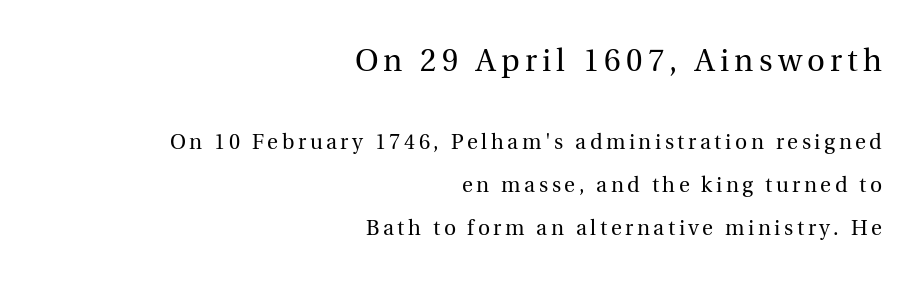
Q: Is the text bold? A: No.
Q: Is the text italic (slanted)? A: No, it is upright.
Q: Is the typeface a serif or a sans-serif typeface? A: Serif.
Q: Is the text underlined? A: No.
Q: How is the paragraph aligned? A: Right-aligned.
Q: Is the spacing between lines tight, normal or loose? A: Loose.
Q: Which block of text is set in a larger size, the first (top) or the second (bottom)? A: The first (top) one.
Q: Width (condensed, normal, or wide)? A: Normal.
Q: x-height? A: Medium.
Q: Monospaced? A: No.
